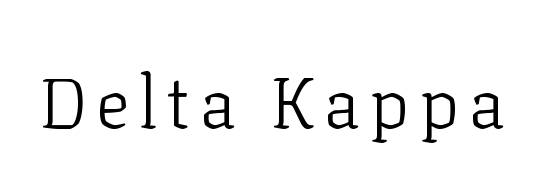
{"serif": "yes", "italic": "no", "bold": "no", "weight": "light", "width": "normal", "stroke_contrast": "low", "x_height": "medium", "monospaced": "no", "underline": "no", "glyph_px": 72}
